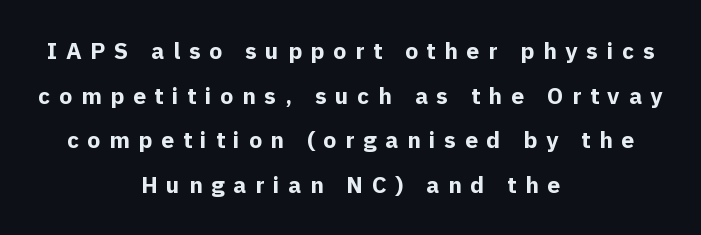
The image shows 23 px bold type, upright; set centered, loose line spacing (1.94x), unusually wide letter spacing (+0.38 em), not underlined.
